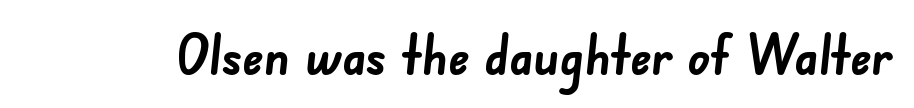
Typographically, this falls in the sans-serif category. Spacing verdict: proportional, widths tailored to each character. A bare baseline throughout the passage. Heft: maximum for text — a bold.
